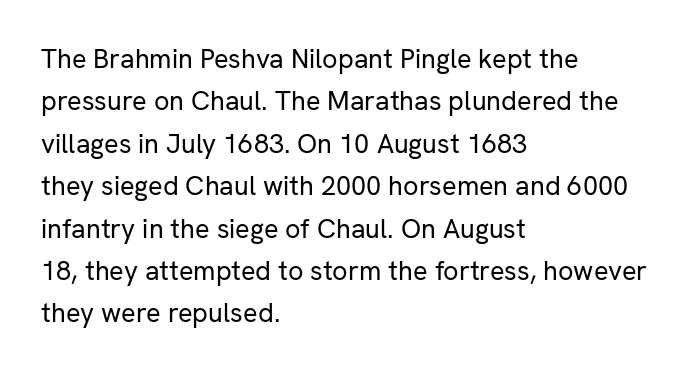
Q: Is the text bold? A: No.
Q: Is the text italic (slanted)? A: No, it is upright.
Q: Is the text underlined? A: No.
Q: How is the paragraph aligned? A: Left-aligned.
Q: Is the spacing between letters normal or unusually wide? A: Normal.
Q: Is the spacing between lines tight, normal or loose? A: Normal.
